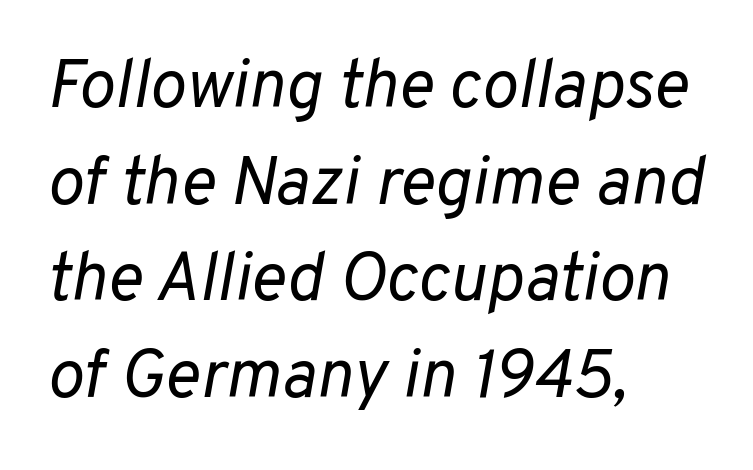
Q: Is the text bold? A: No.
Q: Is the text italic (slanted)? A: Yes, it leans right by about 10 degrees.
Q: Is the text underlined? A: No.
Q: How is the paragraph aligned? A: Left-aligned.
Q: Is the spacing between letters normal or unusually wide? A: Normal.
Q: Is the spacing between lines tight, normal or loose? A: Normal.
Q: Width (condensed, normal, or wide)? A: Normal.
Q: Stroke contrast? A: Low.
Q: x-height? A: Medium.
Q: Monospaced? A: No.
